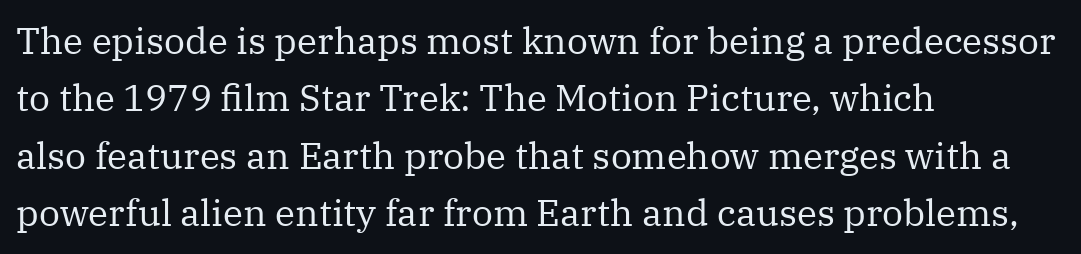
Q: Is the text bold? A: No.
Q: Is the text italic (slanted)? A: No, it is upright.
Q: Is the typeface a serif or a sans-serif typeface? A: Serif.
Q: Is the text underlined? A: No.
Q: How is the paragraph aligned? A: Left-aligned.
Q: Is the spacing between letters normal or unusually wide? A: Normal.
Q: Is the spacing between lines tight, normal or loose? A: Normal.
Q: Width (condensed, normal, or wide)? A: Normal.
Q: Stroke contrast? A: Medium.
Q: x-height? A: Medium.
Q: Monospaced? A: No.
